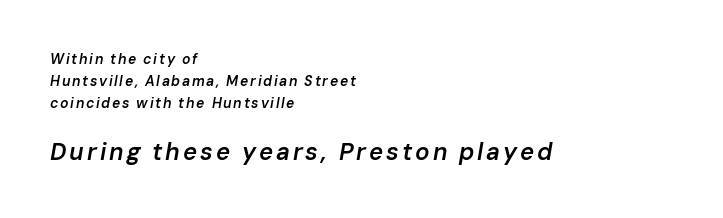
Q: Is the text bold? A: Semi-bold.
Q: Is the text italic (slanted)? A: Yes, it leans right by about 10 degrees.
Q: Is the text underlined? A: No.
Q: How is the paragraph aligned? A: Left-aligned.
Q: Is the spacing between lines tight, normal or loose? A: Normal.
Q: Which block of text is set in a larger size, the first (top) or the second (bottom)? A: The second (bottom) one.
